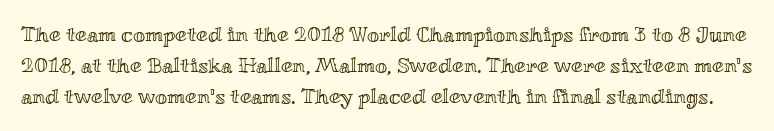
The image shows 21 px text type, upright; set normal line spacing (1.48x), normal letter spacing, not underlined.
